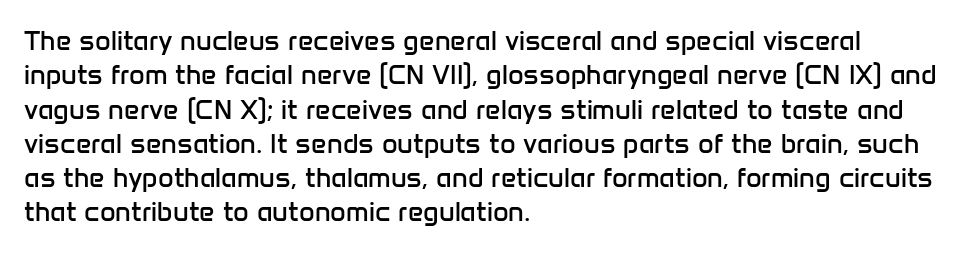
Q: Is the text bold? A: No.
Q: Is the text italic (slanted)? A: No, it is upright.
Q: Is the text underlined? A: No.
Q: How is the paragraph aligned? A: Left-aligned.
Q: Is the spacing between letters normal or unusually wide? A: Normal.
Q: Is the spacing between lines tight, normal or loose? A: Normal.
